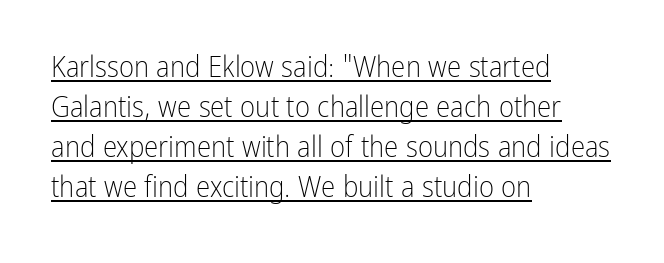
Q: Is the text bold? A: No.
Q: Is the text italic (slanted)? A: No, it is upright.
Q: Is the typeface a serif or a sans-serif typeface? A: Sans-serif.
Q: Is the text underlined? A: Yes.
Q: How is the paragraph aligned? A: Left-aligned.
Q: Is the spacing between letters normal or unusually wide? A: Normal.
Q: Is the spacing between lines tight, normal or loose? A: Normal.
Q: Width (condensed, normal, or wide)? A: Condensed.
Q: Stroke contrast? A: Low.
Q: x-height? A: Medium.
Q: Monospaced? A: No.
